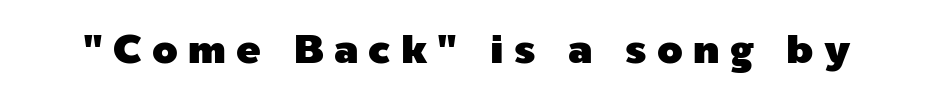
{"serif": "no", "italic": "no", "width": "normal", "x_height": "medium", "monospaced": "no", "underline": "no", "letter_spacing": "wide", "letter_spacing_em": 0.25, "glyph_px": 41}
